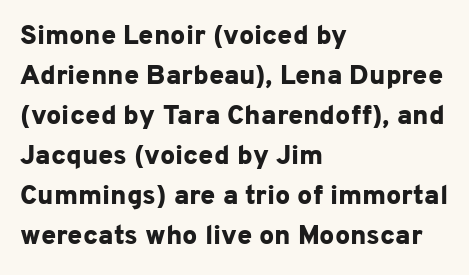
The image shows 27 px bold type, upright; set left-aligned, normal line spacing (1.48x), normal letter spacing, not underlined.
